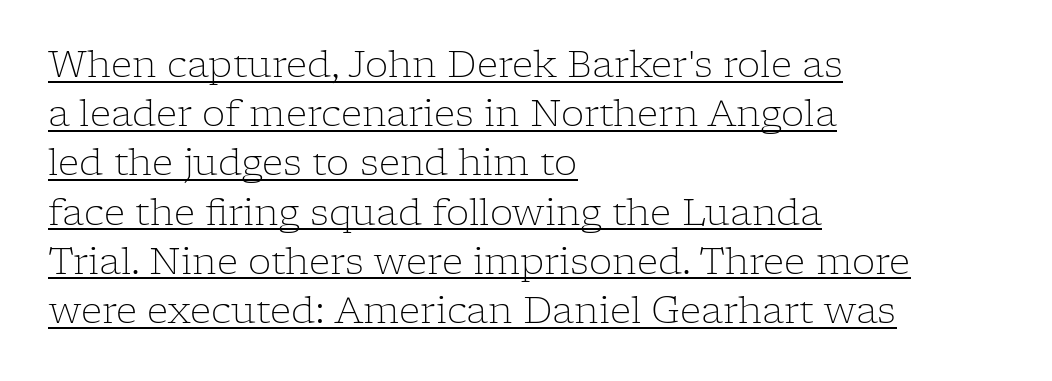
{"serif": "yes", "italic": "no", "bold": "no", "weight": "light", "width": "normal", "stroke_contrast": "low", "x_height": "medium", "monospaced": "no", "underline": "yes", "align": "left", "line_spacing": "normal", "line_spacing_ratio": 1.33, "letter_spacing": "normal", "letter_spacing_em": 0.0, "glyph_px": 37}
